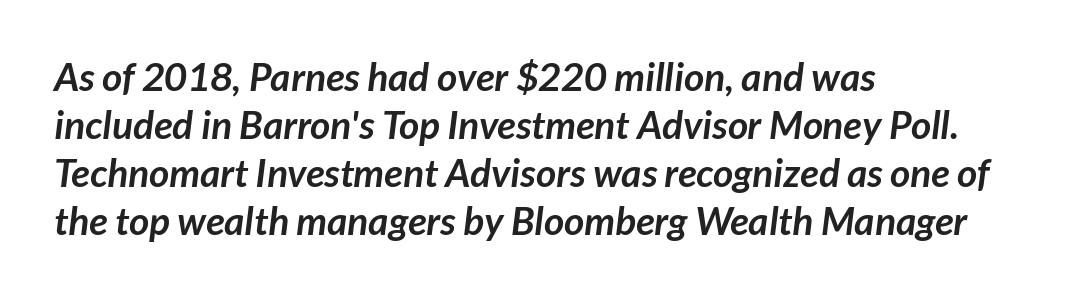
Q: Is the text bold? A: Yes.
Q: Is the typeface a serif or a sans-serif typeface? A: Sans-serif.
Q: Is the text underlined? A: No.
Q: How is the paragraph aligned? A: Left-aligned.
Q: Is the spacing between letters normal or unusually wide? A: Normal.
Q: Width (condensed, normal, or wide)? A: Normal.
Q: Stroke contrast? A: Low.
Q: x-height? A: Medium.
Q: Monospaced? A: No.
